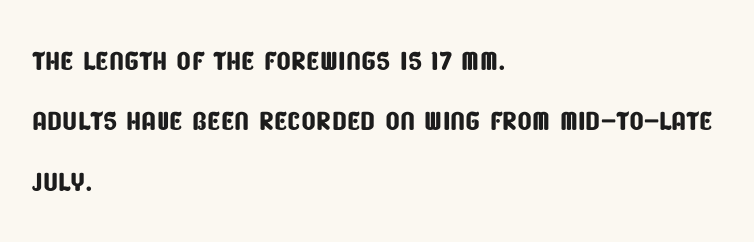
The designer left line spacing at the default. This sample uses plain, unmodified letter spacing. Unmarked baselines from the first word to the last. Note: no serifs on the glyphs.
